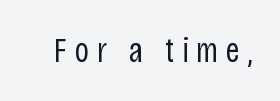
The image shows 35 px regular-weight, condensed sans-serif type, upright; set unusually wide letter spacing (+0.22 em), not underlined; low stroke contrast and a large x-height.
